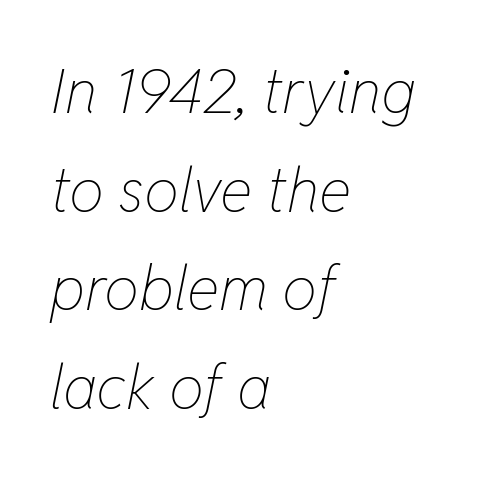
The image shows 62 px thin, condensed type, italic (leaning right); set left-aligned, normal line spacing (1.59x), normal letter spacing, not underlined; low stroke contrast and a medium x-height.
